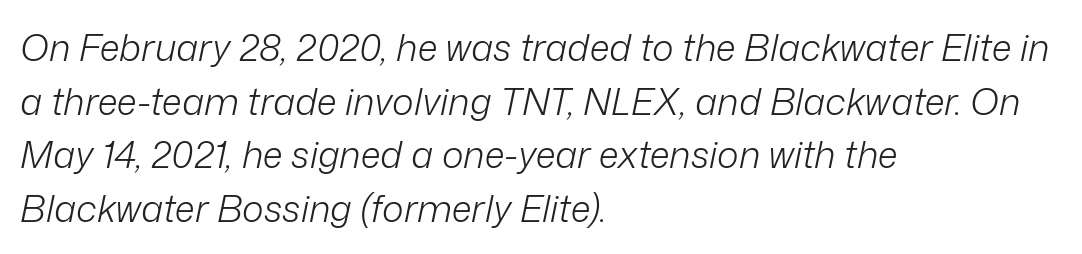
{"italic": "yes", "lean": "right", "slant_degrees": 12, "bold": "no", "weight": "light", "width": "normal", "stroke_contrast": "low", "x_height": "medium", "monospaced": "no", "underline": "no", "align": "left", "line_spacing": "normal", "line_spacing_ratio": 1.45, "letter_spacing": "normal", "letter_spacing_em": 0.0, "glyph_px": 37}
